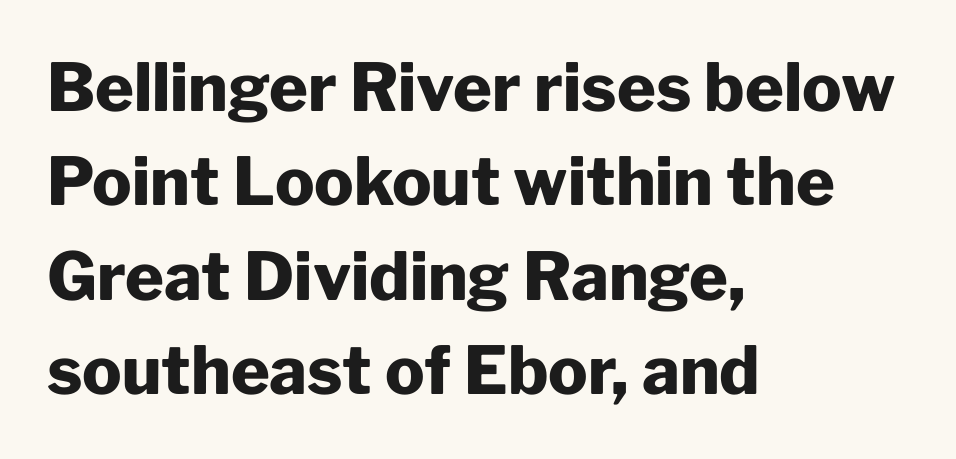
Q: Is the text bold? A: Yes.
Q: Is the text italic (slanted)? A: No, it is upright.
Q: Is the typeface a serif or a sans-serif typeface? A: Sans-serif.
Q: Is the text underlined? A: No.
Q: How is the paragraph aligned? A: Left-aligned.
Q: Is the spacing between letters normal or unusually wide? A: Normal.
Q: Is the spacing between lines tight, normal or loose? A: Normal.
Q: Width (condensed, normal, or wide)? A: Normal.
Q: Stroke contrast? A: Low.
Q: x-height? A: Medium.
Q: Monospaced? A: No.
